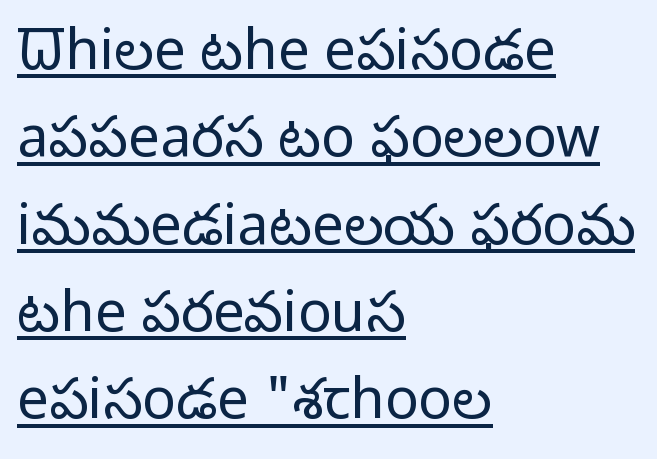
Q: Is the text bold? A: No.
Q: Is the text italic (slanted)? A: No, it is upright.
Q: Is the typeface a serif or a sans-serif typeface? A: Sans-serif.
Q: Is the text underlined? A: Yes.
Q: How is the paragraph aligned? A: Left-aligned.
Q: Is the spacing between letters normal or unusually wide? A: Normal.
Q: Is the spacing between lines tight, normal or loose? A: Normal.
Q: Width (condensed, normal, or wide)? A: Normal.
Q: Stroke contrast? A: Low.
Q: x-height? A: Medium.
Q: Monospaced? A: No.
